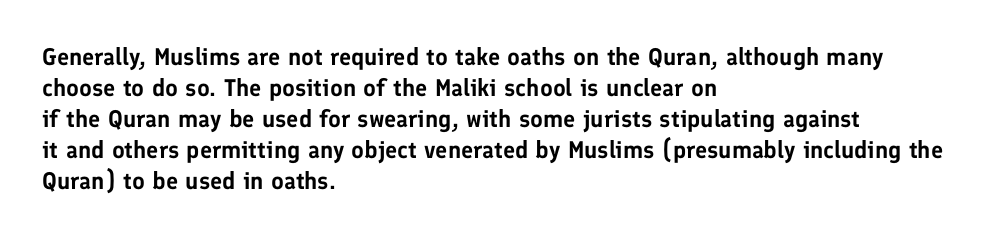
The rag falls on the right side of this text block. How would I describe the line gaps? Plain and ordinary. Ordinary non-slanted type is in use. The gaps between neighbouring characters are ordinary and unremarkable.
